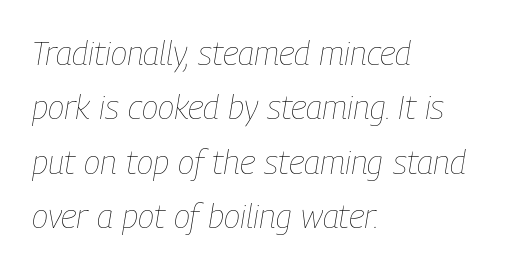
{"italic": "yes", "lean": "right", "slant_degrees": 9, "bold": "no", "weight": "thin", "width": "condensed", "stroke_contrast": "low", "x_height": "medium", "monospaced": "no", "underline": "no", "align": "left", "line_spacing": "normal", "line_spacing_ratio": 1.6, "letter_spacing": "normal", "letter_spacing_em": 0.0, "glyph_px": 34}
